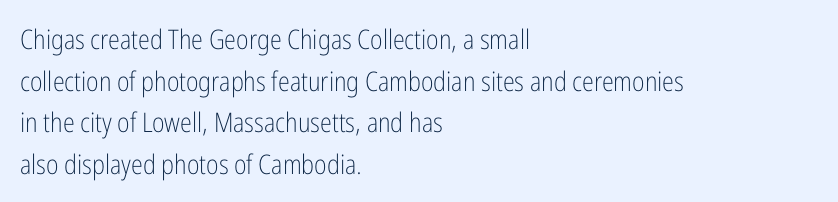
This sample uses an upright cut, with every glyph sitting square on the baseline. Lines of text with bare space underneath. The setting favours the left margin, as ordinary paragraphs usually do. Leading: standard. The typesetting does not lean heavy: it is not bold. You could call the tracking neutral — neither tight nor loose.
